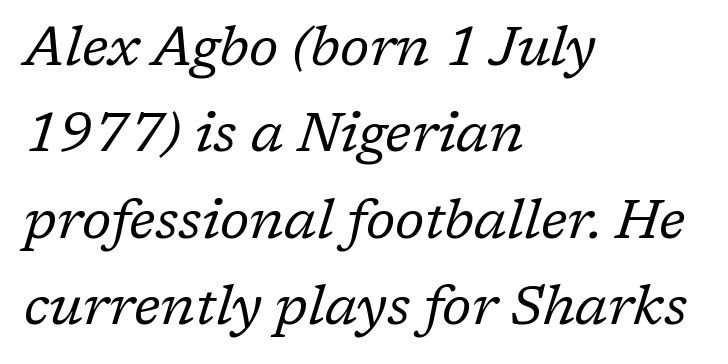
Q: Is the text bold? A: No.
Q: Is the text italic (slanted)? A: Yes, it leans right by about 17 degrees.
Q: Is the typeface a serif or a sans-serif typeface? A: Serif.
Q: Is the text underlined? A: No.
Q: How is the paragraph aligned? A: Left-aligned.
Q: Is the spacing between letters normal or unusually wide? A: Normal.
Q: Is the spacing between lines tight, normal or loose? A: Normal.
Q: Width (condensed, normal, or wide)? A: Normal.
Q: Stroke contrast? A: Low.
Q: x-height? A: Medium.
Q: Monospaced? A: No.
